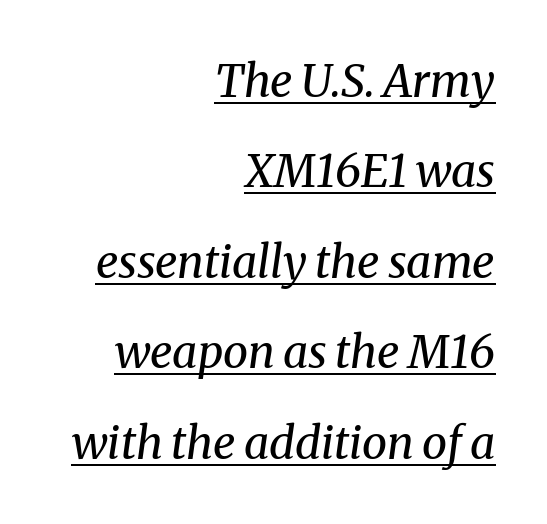
Q: Is the text bold? A: No.
Q: Is the text italic (slanted)? A: Yes, it leans right by about 8 degrees.
Q: Is the typeface a serif or a sans-serif typeface? A: Serif.
Q: Is the text underlined? A: Yes.
Q: How is the paragraph aligned? A: Right-aligned.
Q: Is the spacing between letters normal or unusually wide? A: Normal.
Q: Is the spacing between lines tight, normal or loose? A: Loose.
Q: Width (condensed, normal, or wide)? A: Normal.
Q: Stroke contrast? A: Medium.
Q: x-height? A: Medium.
Q: Monospaced? A: No.
